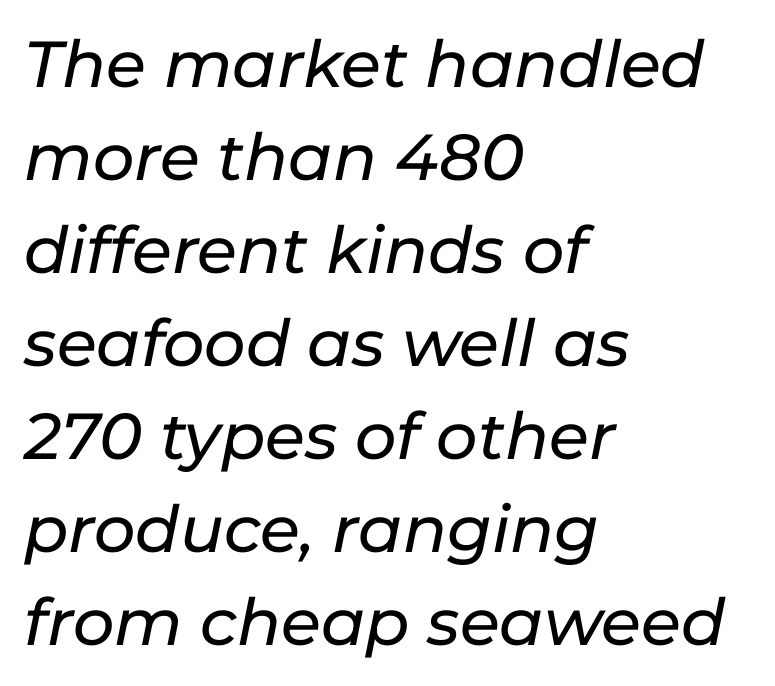
The image shows 65 px text type, italic (leaning right); set left-aligned, normal line spacing (1.43x), normal letter spacing, not underlined; low stroke contrast and a medium x-height.
